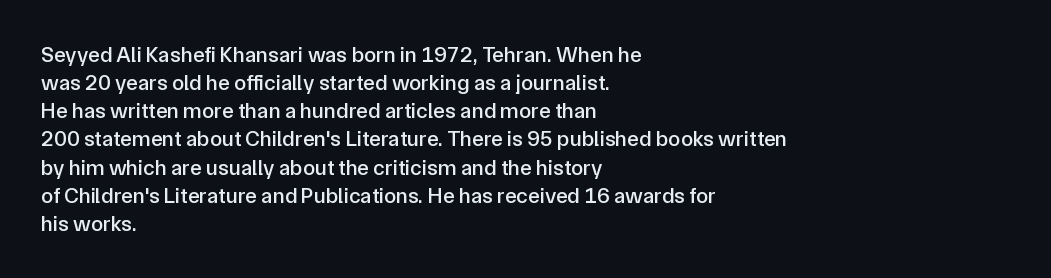
{"italic": "no", "underline": "no", "align": "left", "line_spacing": "normal", "line_spacing_ratio": 1.28, "letter_spacing": "normal", "letter_spacing_em": 0.0, "glyph_px": 22}
